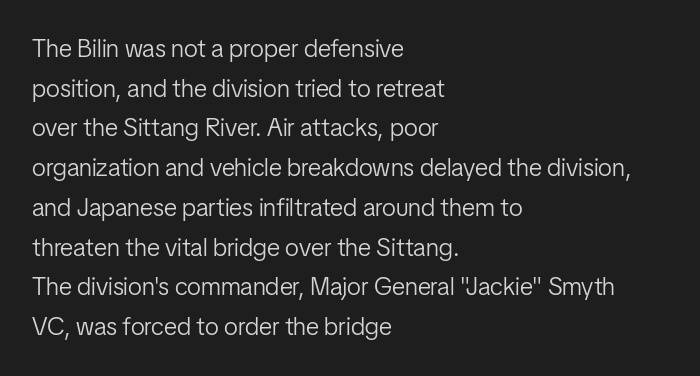
The image shows 25 px text type, upright; set left-aligned, normal line spacing (1.59x), normal letter spacing, not underlined.
